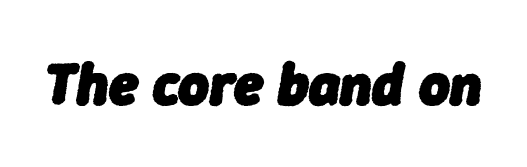
{"italic": "yes", "lean": "right", "slant_degrees": 9, "bold": "yes", "weight": "heavy", "width": "normal", "stroke_contrast": "low", "x_height": "medium", "monospaced": "no", "underline": "no", "letter_spacing": "normal", "letter_spacing_em": 0.0, "glyph_px": 59}
